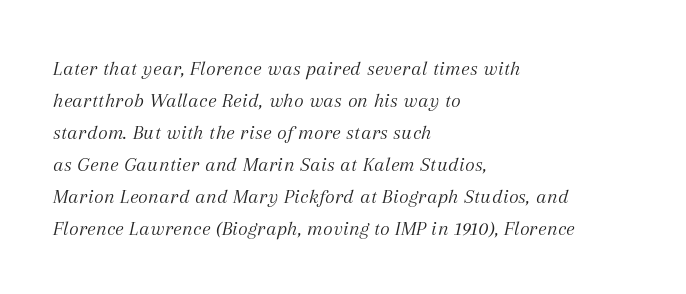
{"italic": "yes", "lean": "right", "slant_degrees": 12, "bold": "no", "underline": "no", "align": "left", "line_spacing": "normal", "line_spacing_ratio": 1.52, "letter_spacing": "normal", "letter_spacing_em": 0.0, "glyph_px": 21}
